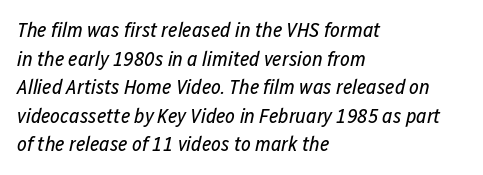
{"italic": "yes", "lean": "right", "slant_degrees": 12, "bold": "no", "underline": "no", "align": "left", "line_spacing": "normal", "line_spacing_ratio": 1.36, "letter_spacing": "normal", "letter_spacing_em": 0.0, "glyph_px": 21}
